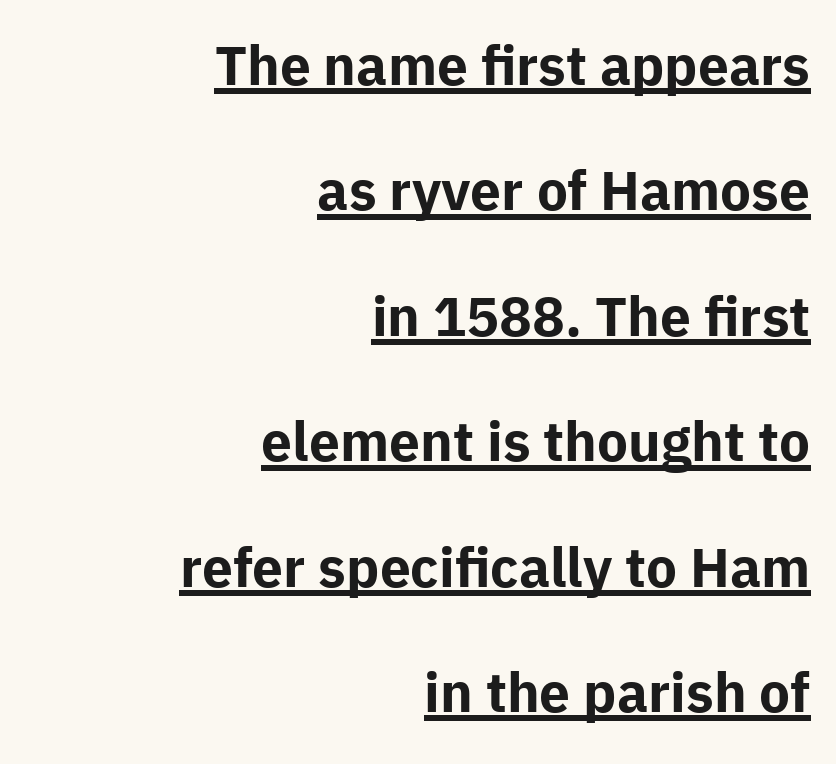
Q: Is the text bold? A: Yes.
Q: Is the text italic (slanted)? A: No, it is upright.
Q: Is the typeface a serif or a sans-serif typeface? A: Sans-serif.
Q: Is the text underlined? A: Yes.
Q: How is the paragraph aligned? A: Right-aligned.
Q: Is the spacing between letters normal or unusually wide? A: Normal.
Q: Is the spacing between lines tight, normal or loose? A: Loose.
Q: Width (condensed, normal, or wide)? A: Normal.
Q: Stroke contrast? A: Low.
Q: x-height? A: Medium.
Q: Monospaced? A: No.
